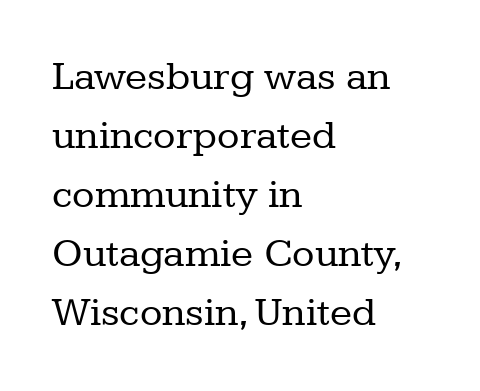
The type sits square on the baseline with zero lean. This sample uses plain, unmodified letter spacing. Caption: multi-line text, flush left, ragged right. The typesetting does not lean heavy: it is not bold.
